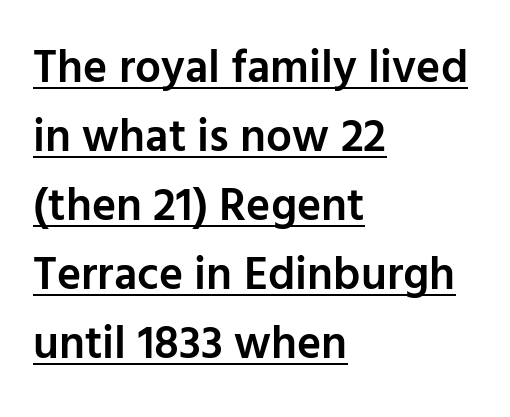
The gaps between neighbouring characters are ordinary and unremarkable. No italicization has been applied; the sample stays upright. These words are printed semibold, heavier than regular yet not bold. Is this a fixed-width face? No — the glyphs have proportional, varying widths. Line starts are locked; line ends wander. Note: no serifs on the glyphs.
